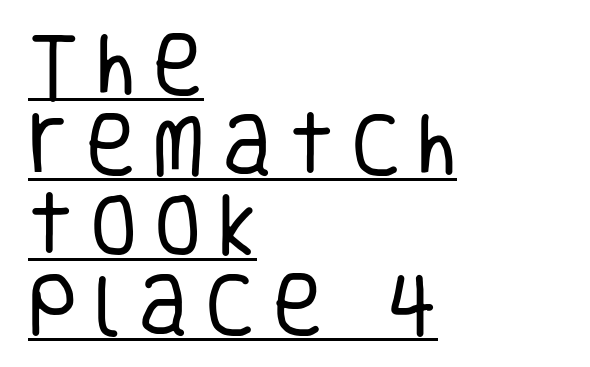
{"serif": "no", "italic": "no", "bold": "no", "weight": "regular", "width": "condensed", "stroke_contrast": "low", "x_height": "large", "monospaced": "no", "underline": "yes", "align": "left", "line_spacing_ratio": 1.16, "letter_spacing": "wide", "letter_spacing_em": 0.24, "glyph_px": 69}
